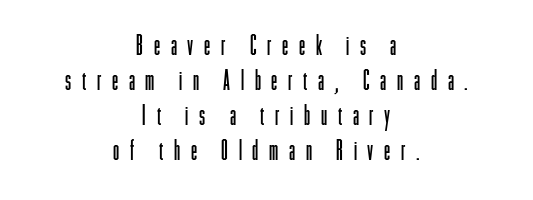
{"serif": "no", "italic": "no", "bold": "no", "weight": "light", "width": "condensed", "stroke_contrast": "low", "x_height": "medium", "monospaced": "no", "underline": "no", "align": "center", "line_spacing": "normal", "line_spacing_ratio": 1.25, "letter_spacing": "wide", "letter_spacing_em": 0.38, "glyph_px": 28}
